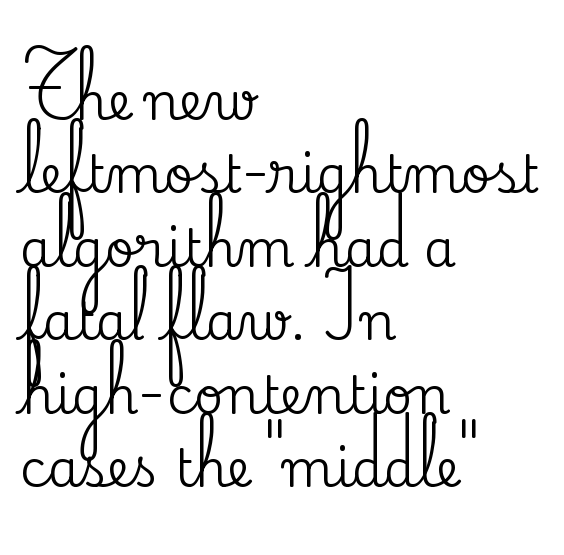
The image shows 51 px serif type, upright; set left-aligned, normal line spacing (1.44x), normal letter spacing, not underlined; medium stroke contrast and a small x-height.
